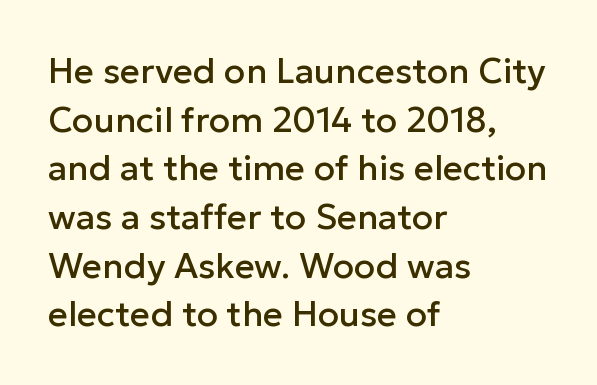
What's the leading like? Ordinary, nothing unusual. Clear beneath every line of the passage. Font category for this specimen: sans-serif. The paragraph shown leans on its left margin. Each letter keeps its own natural width here, so spacing adapts to shape. This rendering leaves character spacing at its baseline value.
